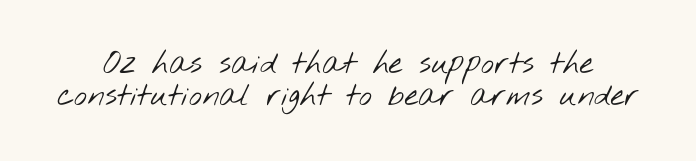
Q: Is the text bold? A: No.
Q: Is the typeface a serif or a sans-serif typeface? A: Sans-serif.
Q: Is the text underlined? A: No.
Q: Is the spacing between letters normal or unusually wide? A: Normal.
Q: Is the spacing between lines tight, normal or loose? A: Tight.
Q: Width (condensed, normal, or wide)? A: Wide.
Q: Stroke contrast? A: Low.
Q: x-height? A: Small.
Q: Monospaced? A: No.
